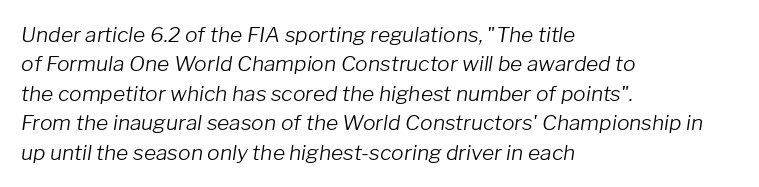
Q: Is the text bold? A: No.
Q: Is the text italic (slanted)? A: Yes, it leans right by about 8 degrees.
Q: Is the text underlined? A: No.
Q: How is the paragraph aligned? A: Left-aligned.
Q: Is the spacing between letters normal or unusually wide? A: Normal.
Q: Is the spacing between lines tight, normal or loose? A: Normal.
